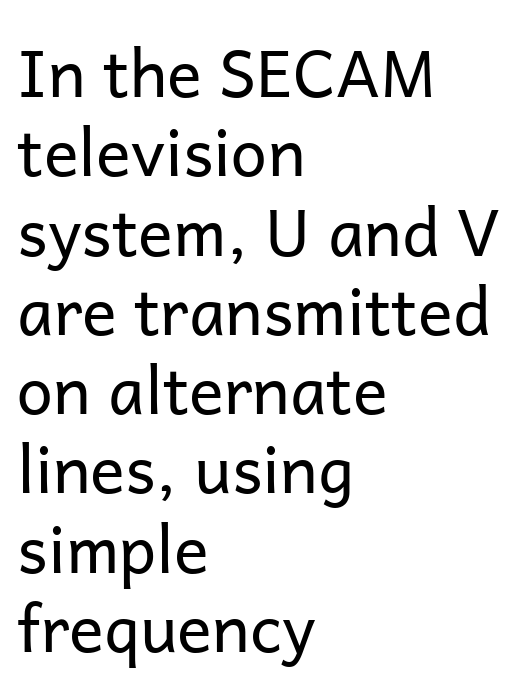
Honestly, the letter spacing is just normal — you wouldn't notice it. A typesetter would call this proportional, since set widths differ per character. The characters are drawn with everyday or finer stroke widths. In terms of letterform style, serifs are entirely absent. These lines are set flush left with a ragged right edge. The specimen omits any rule beneath the text block's lines.
